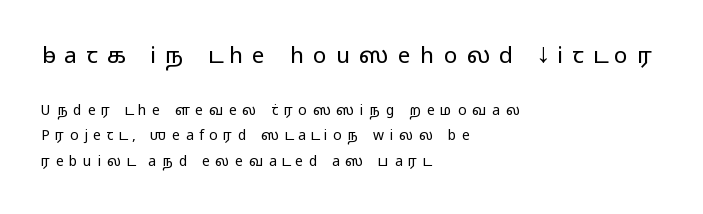
{"italic": "no", "bold": "no", "underline": "no", "align": "left", "line_spacing_ratio": 1.84, "letter_spacing": "wide", "letter_spacing_em": 0.4, "larger_block": "first", "size_ratio": 1.64, "glyph_px": 23}
